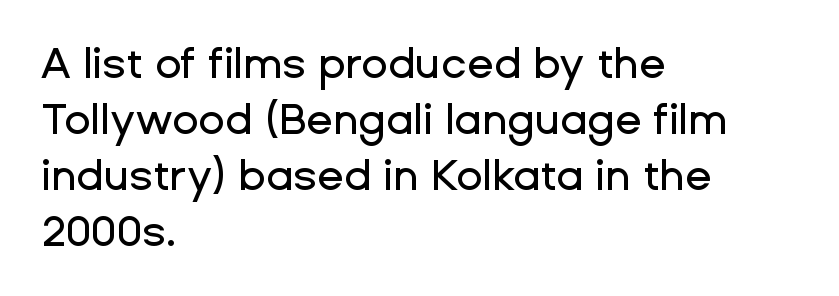
The image shows 43 px sans-serif type, upright; set left-aligned, normal line spacing (1.3x), normal letter spacing, not underlined; low stroke contrast and a medium x-height.
